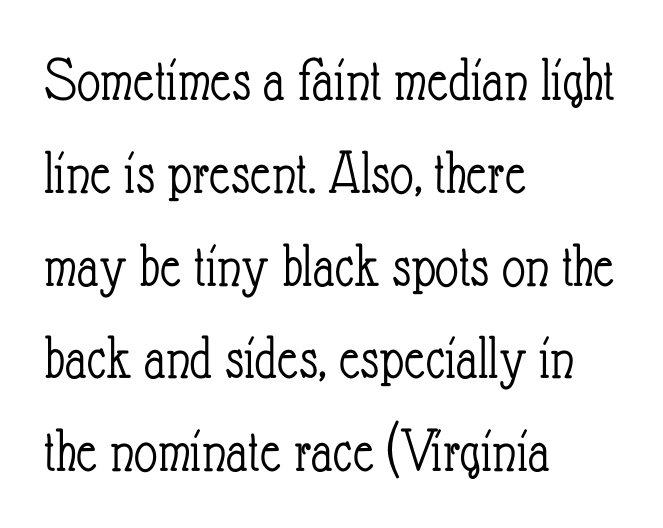
Q: Is the text bold? A: No.
Q: Is the text italic (slanted)? A: No, it is upright.
Q: Is the text underlined? A: No.
Q: How is the paragraph aligned? A: Left-aligned.
Q: Is the spacing between letters normal or unusually wide? A: Normal.
Q: Is the spacing between lines tight, normal or loose? A: Normal.
Q: Width (condensed, normal, or wide)? A: Condensed.
Q: Stroke contrast? A: Low.
Q: x-height? A: Small.
Q: Monospaced? A: No.
